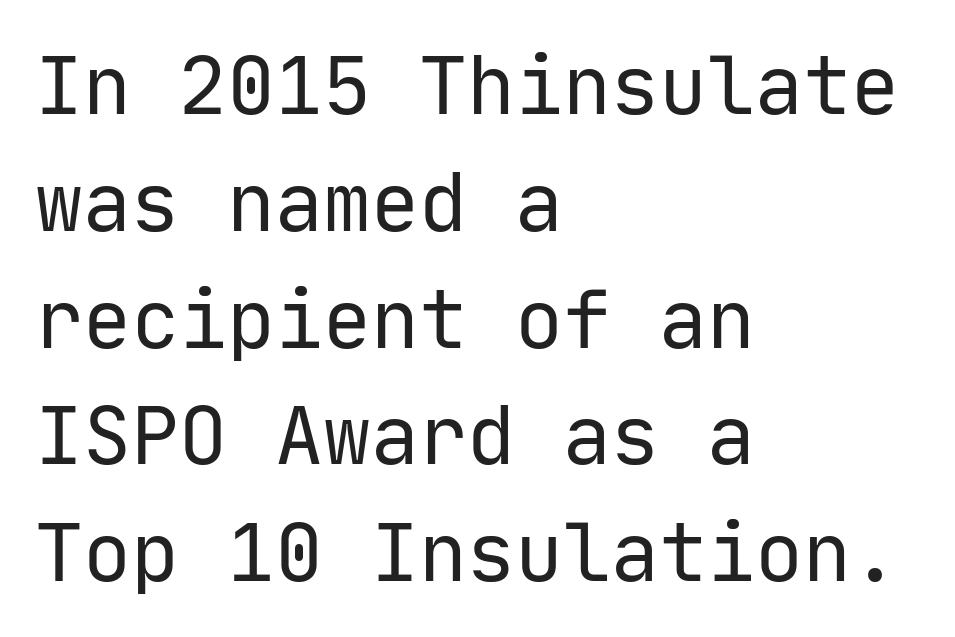
{"serif": "no", "italic": "no", "bold": "no", "weight": "regular", "width": "normal", "stroke_contrast": "low", "x_height": "medium", "monospaced": "yes", "underline": "no", "align": "left", "line_spacing": "normal", "line_spacing_ratio": 1.46, "letter_spacing": "normal", "letter_spacing_em": 0.0, "glyph_px": 80}
